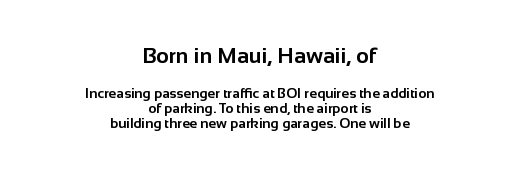
These lines keep a tight, regular rhythm from letter to letter. Each glyph is drawn with heavy, bold strokes. The designer gave the opening block more size than the closing block. Typeset on center — no edge is straight. Underline: absent.
